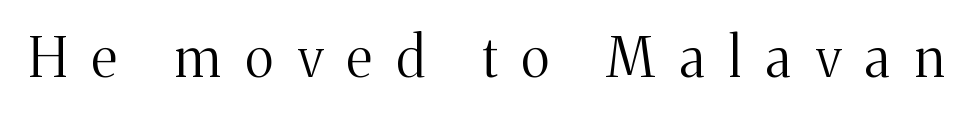
Weight: in the light-to-regular range. Each letter keeps its own natural width here, so spacing adapts to shape. Unlike italic type, these characters show no tilt at all. Look at the bottom of the vertical strokes: they flare into serifs here.
